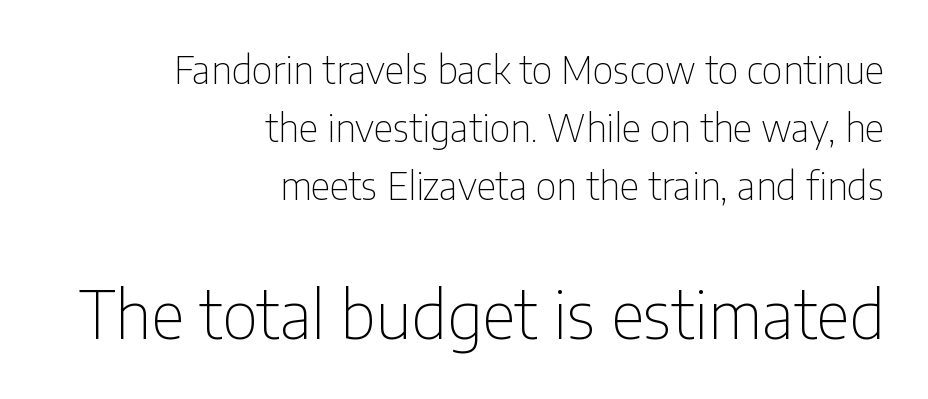
{"serif": "no", "italic": "no", "bold": "no", "weight": "thin", "width": "condensed", "stroke_contrast": "low", "x_height": "medium", "monospaced": "no", "underline": "no", "align": "right", "line_spacing": "normal", "line_spacing_ratio": 1.53, "letter_spacing": "normal", "letter_spacing_em": 0.0, "larger_block": "second", "size_ratio": 1.74, "glyph_px": 66}
